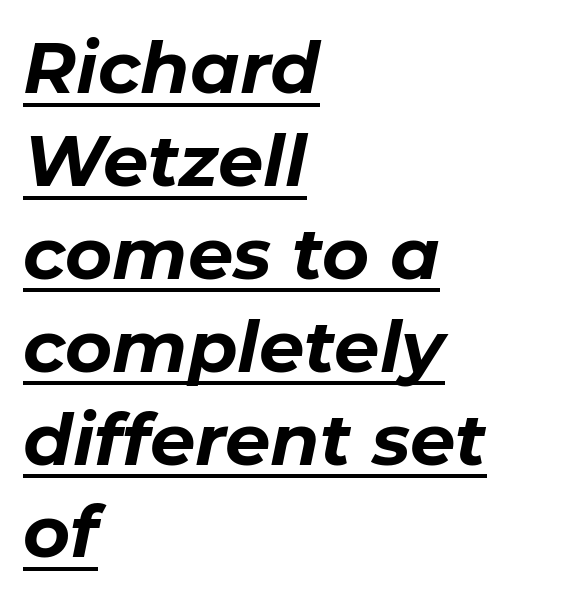
Somebody hit Ctrl+U on this one — the words are underlined. This sample uses an oblique cut, with every glyph tilted off the vertical. Emphasis by weight is at full strength: bold. Is there much room between lines? A standard amount, neither cramped nor airy.
